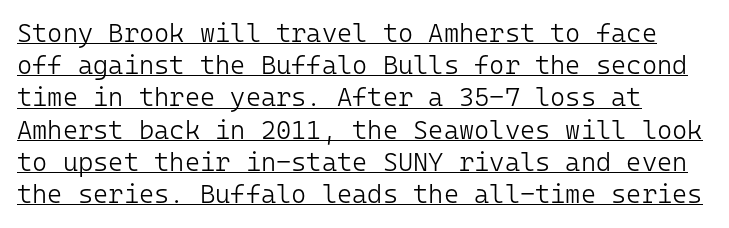
No italicization has been applied; the sample stays upright. Weight: regular or lighter. In CSS terms this would be text-align: left. Nothing unusual about the tracking: characters are spaced as the font intends.
